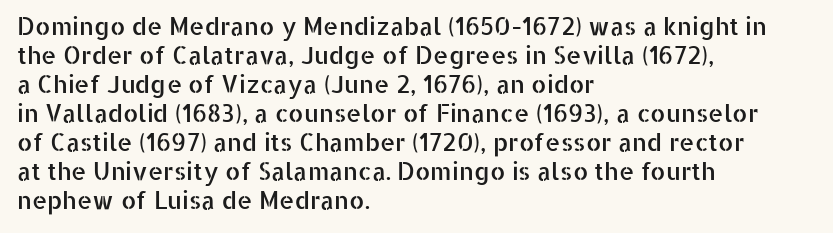
{"italic": "no", "underline": "no", "align": "left", "line_spacing_ratio": 1.21, "letter_spacing": "normal", "letter_spacing_em": 0.0, "glyph_px": 24}
